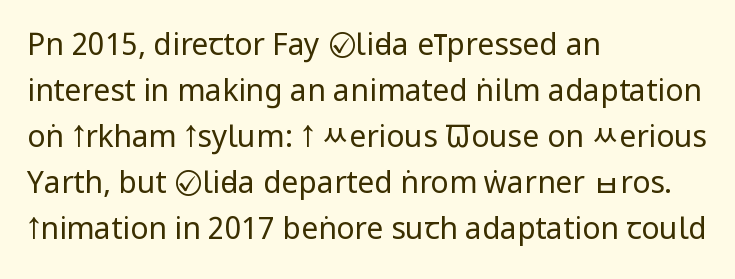
The image shows 30 px regular-weight, condensed sans-serif type, upright; set left-aligned, normal line spacing (1.53x), normal letter spacing, not underlined; low stroke contrast and a large x-height.
